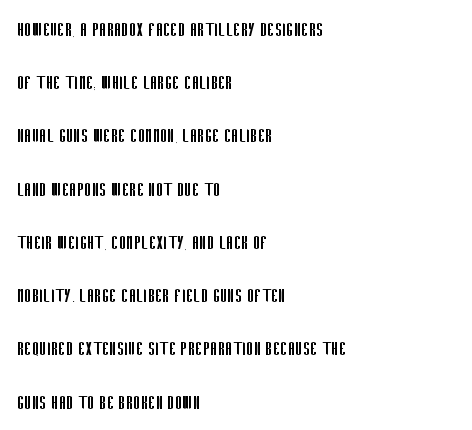
Characters follow at the spacing the type designer built in. The space between consecutive lines is lavish. Just letters on the line, the space beneath them empty. These glyphs show unthickened strokes, regular width or finer. The lines are quadded left.
